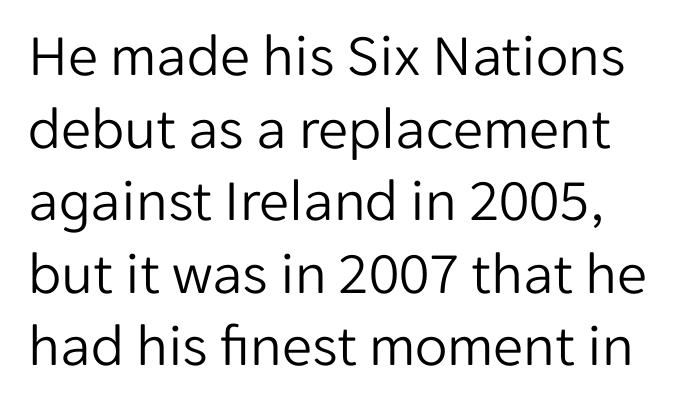
{"serif": "no", "italic": "no", "bold": "no", "weight": "light", "width": "normal", "stroke_contrast": "low", "x_height": "medium", "monospaced": "no", "underline": "no", "align": "left", "line_spacing_ratio": 1.21, "letter_spacing": "normal", "letter_spacing_em": 0.0, "glyph_px": 60}
